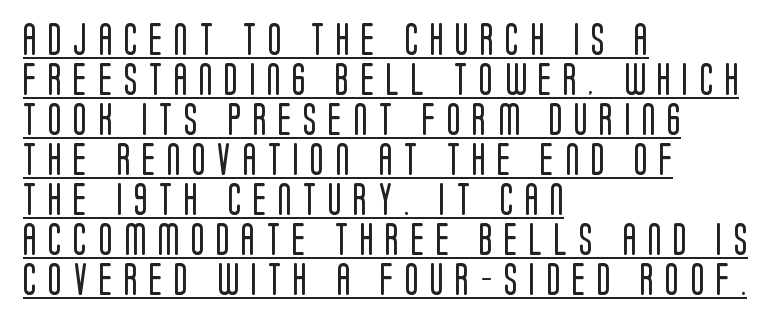
{"serif": "no", "italic": "no", "bold": "no", "weight": "regular", "width": "condensed", "stroke_contrast": "low", "x_height": "large", "monospaced": "no", "underline": "yes", "align": "left", "line_spacing": "normal", "line_spacing_ratio": 1.25, "letter_spacing": "wide", "letter_spacing_em": 0.36, "glyph_px": 32}
